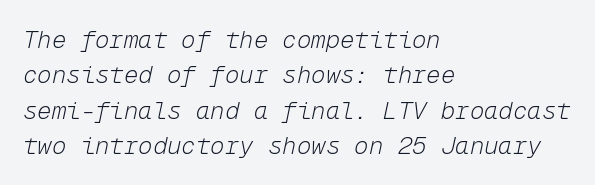
Q: Is the text bold? A: No.
Q: Is the text italic (slanted)? A: Yes, it leans right by about 12 degrees.
Q: Is the text underlined? A: No.
Q: How is the paragraph aligned? A: Left-aligned.
Q: Is the spacing between letters normal or unusually wide? A: Normal.
Q: Is the spacing between lines tight, normal or loose? A: Normal.
